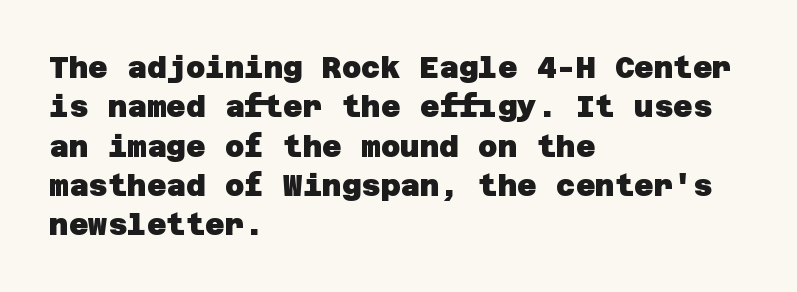
The image shows 30 px heavy sans-serif type; set left-aligned, normal line spacing (1.31x), normal letter spacing, not underlined; low stroke contrast and a large x-height.
